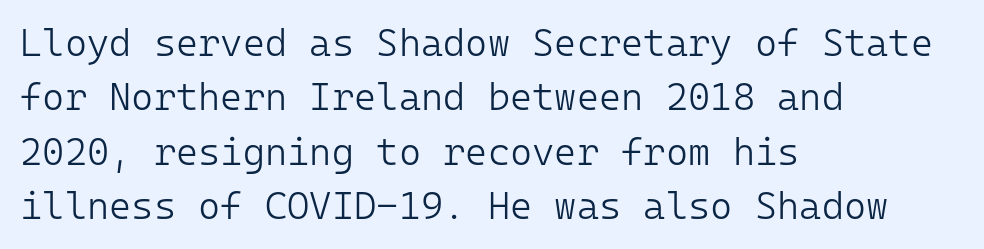
{"serif": "no", "italic": "no", "bold": "no", "weight": "light", "width": "normal", "stroke_contrast": "low", "x_height": "medium", "monospaced": "yes", "underline": "no", "align": "left", "line_spacing": "normal", "line_spacing_ratio": 1.43, "letter_spacing": "normal", "letter_spacing_em": 0.0, "glyph_px": 38}
